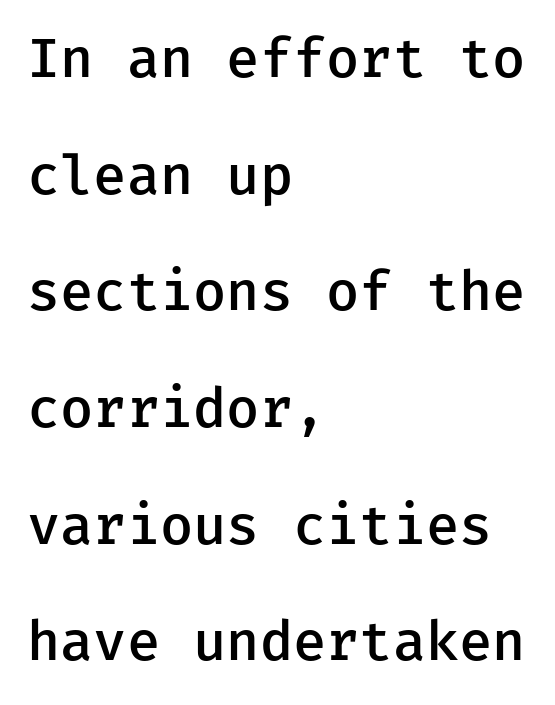
{"serif": "no", "italic": "no", "bold": "semi", "weight": "semibold", "width": "normal", "stroke_contrast": "low", "x_height": "medium", "monospaced": "yes", "underline": "no", "align": "left", "line_spacing": "loose", "line_spacing_ratio": 2.16, "letter_spacing": "normal", "letter_spacing_em": 0.0, "glyph_px": 54}
